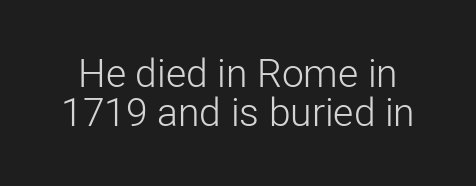
{"serif": "no", "italic": "no", "bold": "no", "weight": "light", "width": "normal", "stroke_contrast": "low", "x_height": "medium", "monospaced": "no", "underline": "no", "line_spacing": "tight", "line_spacing_ratio": 1.01, "letter_spacing": "normal", "letter_spacing_em": 0.0, "glyph_px": 39}
